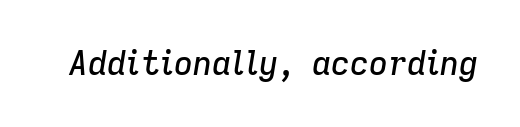
The image shows 33 px text type, italic (leaning right); set normal letter spacing, not underlined; low stroke contrast and a medium x-height.
